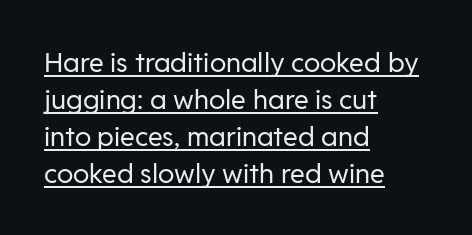
The image shows 27 px text type, upright; set left-aligned, normal line spacing (1.37x), normal letter spacing, underlined.
